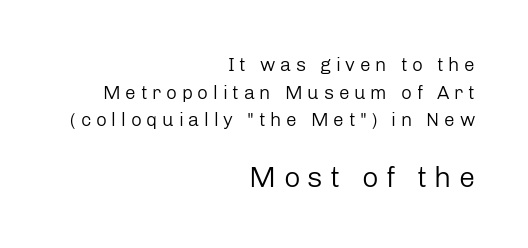
If you drew a line through each stem, it would be perfectly vertical. Students, note that the glyphs here are deliberately spaced far apart. In CSS terms this would be text-align: right. The passage shown begins with its smaller block and ends with its larger one. This rendering features lettering with no underline.
